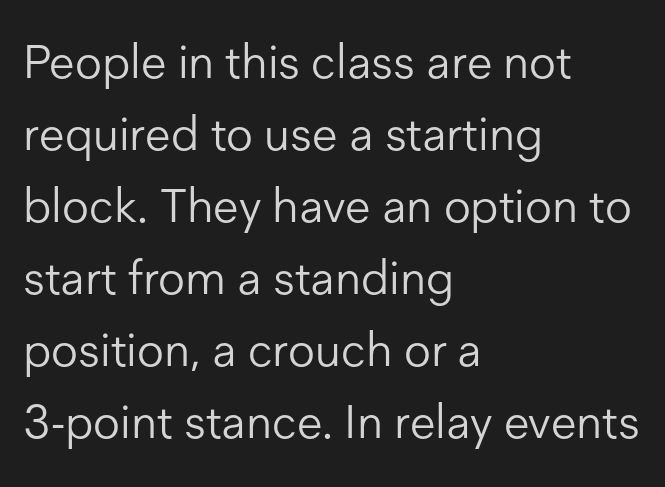
The face looks like a standard text weight, possibly lighter. The passage shown is typed in a proportional face where columns would drift. The space directly below the letters is spotless. Short and long lines alike share a common starting point at left. The space between consecutive lines is moderate.
